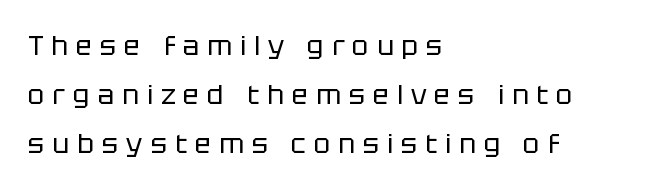
The image shows 27 px text type, upright; set left-aligned, line spacing 1.82x, unusually wide letter spacing (+0.3 em), not underlined.
